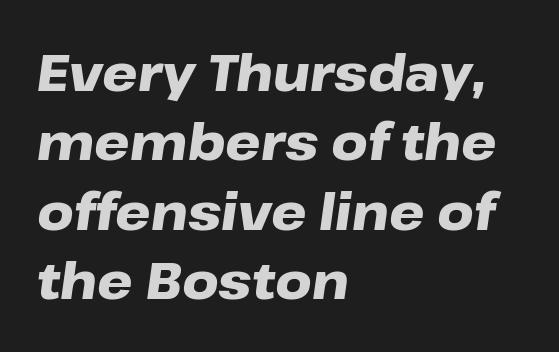
Thick stems and heavy bowls — unmistakably bold. Underline: absent. The glyphs look as if they've been sheared to an angle. A typesetter would call this leading conventional body-copy spacing. The gaps between neighbouring characters are ordinary and unremarkable. Proportional: the letters do not fall into vertical columns.
